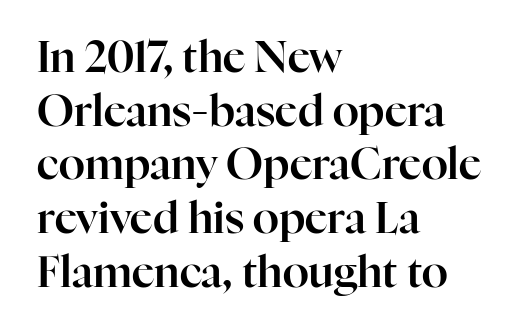
The image shows 43 px serif type, upright; set left-aligned, normal line spacing (1.25x), normal letter spacing, not underlined; high stroke contrast and a medium x-height.
